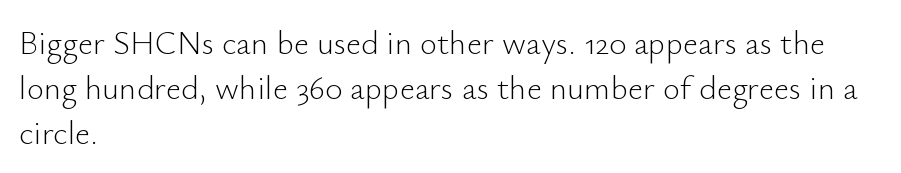
{"serif": "no", "italic": "no", "bold": "no", "weight": "light", "width": "normal", "stroke_contrast": "low", "x_height": "small", "monospaced": "no", "underline": "no", "align": "left", "line_spacing": "normal", "line_spacing_ratio": 1.36, "letter_spacing": "normal", "letter_spacing_em": 0.0, "glyph_px": 33}
